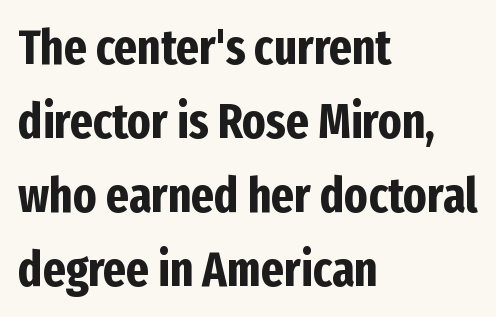
Q: Is the text bold? A: Yes.
Q: Is the text italic (slanted)? A: No, it is upright.
Q: Is the typeface a serif or a sans-serif typeface? A: Sans-serif.
Q: Is the text underlined? A: No.
Q: How is the paragraph aligned? A: Left-aligned.
Q: Is the spacing between letters normal or unusually wide? A: Normal.
Q: Is the spacing between lines tight, normal or loose? A: Normal.
Q: Width (condensed, normal, or wide)? A: Condensed.
Q: Stroke contrast? A: Low.
Q: x-height? A: Medium.
Q: Monospaced? A: No.
